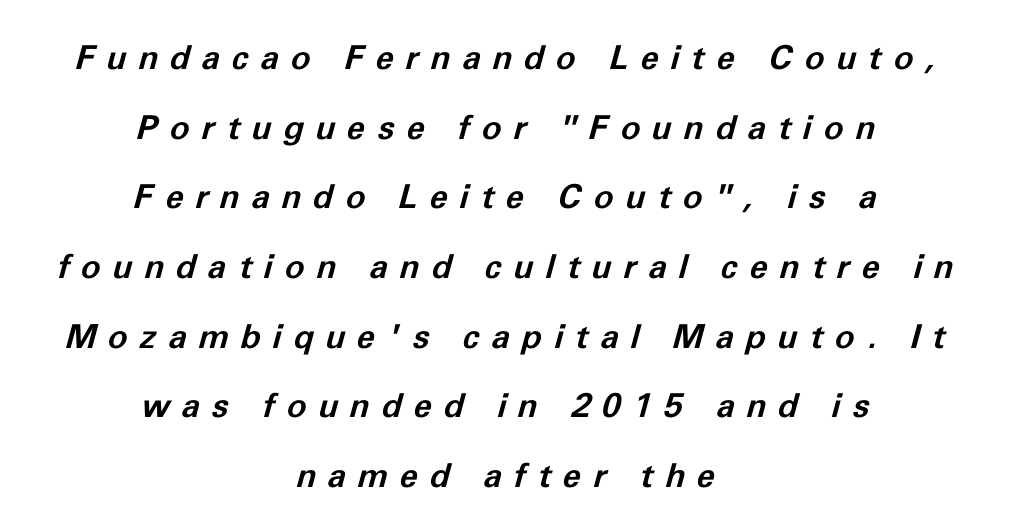
The image shows 33 px bold type, italic (leaning right); set centered, loose line spacing (2.11x), unusually wide letter spacing (+0.36 em), not underlined; low stroke contrast and a medium x-height.
